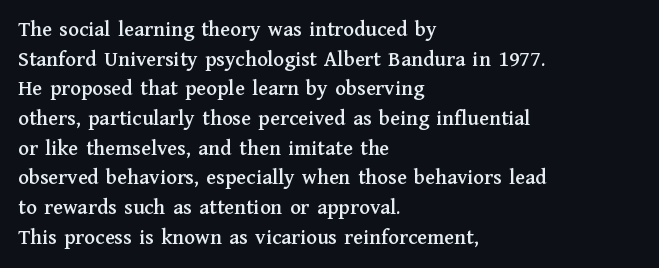
Q: Is the text italic (slanted)? A: No, it is upright.
Q: Is the text underlined? A: No.
Q: How is the paragraph aligned? A: Left-aligned.
Q: Is the spacing between letters normal or unusually wide? A: Normal.
Q: Is the spacing between lines tight, normal or loose? A: Normal.
